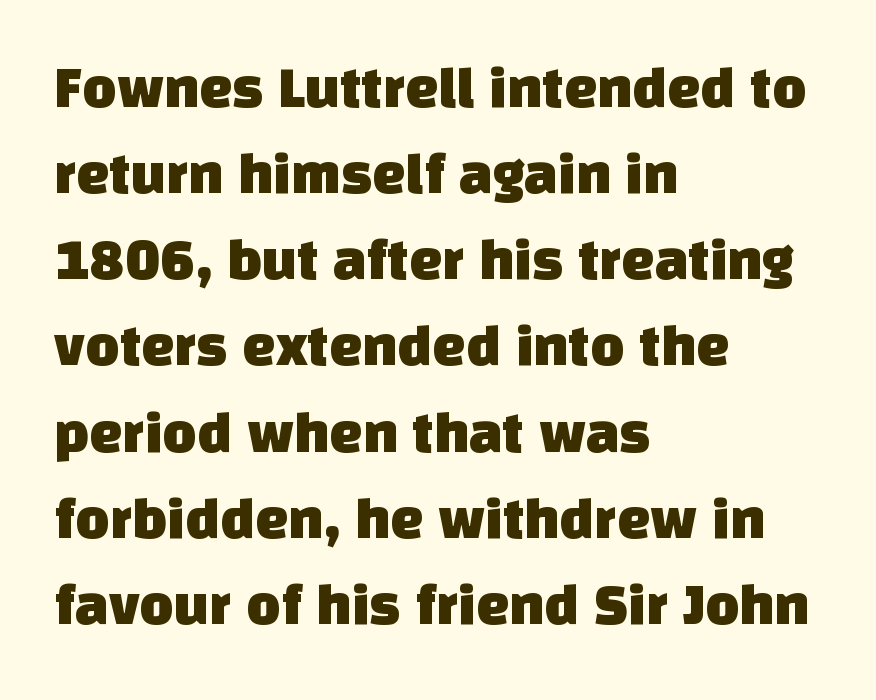
Q: Is the typeface a serif or a sans-serif typeface? A: Sans-serif.
Q: Is the text underlined? A: No.
Q: How is the paragraph aligned? A: Left-aligned.
Q: Is the spacing between letters normal or unusually wide? A: Normal.
Q: Is the spacing between lines tight, normal or loose? A: Normal.
Q: Width (condensed, normal, or wide)? A: Normal.
Q: Stroke contrast? A: Low.
Q: x-height? A: Large.
Q: Monospaced? A: No.
